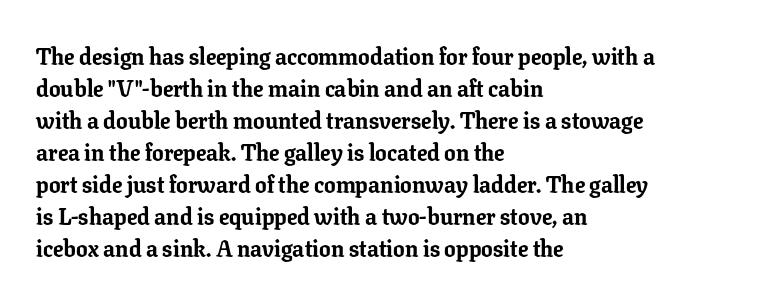
Q: Is the text bold? A: Yes.
Q: Is the text italic (slanted)? A: No, it is upright.
Q: Is the text underlined? A: No.
Q: How is the paragraph aligned? A: Left-aligned.
Q: Is the spacing between letters normal or unusually wide? A: Normal.
Q: Is the spacing between lines tight, normal or loose? A: Normal.
